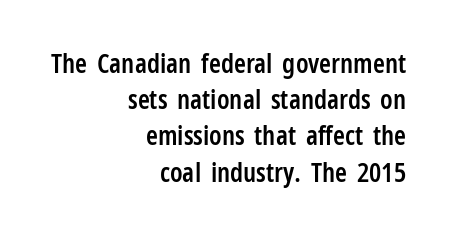
{"italic": "no", "bold": "semi", "underline": "no", "align": "right", "line_spacing": "normal", "line_spacing_ratio": 1.34, "letter_spacing": "normal", "letter_spacing_em": 0.0, "glyph_px": 27}
